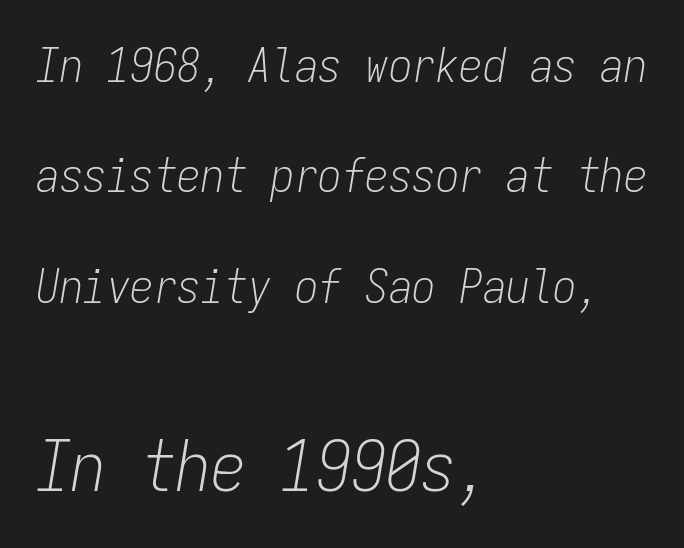
Rule under the text: the space is simply empty. This rendering uses left alignment, leaving the right contour irregular. Do the characters align in a grid? Yes, the font is monospaced. Regarding leading, the lines here are spaced well apart.
